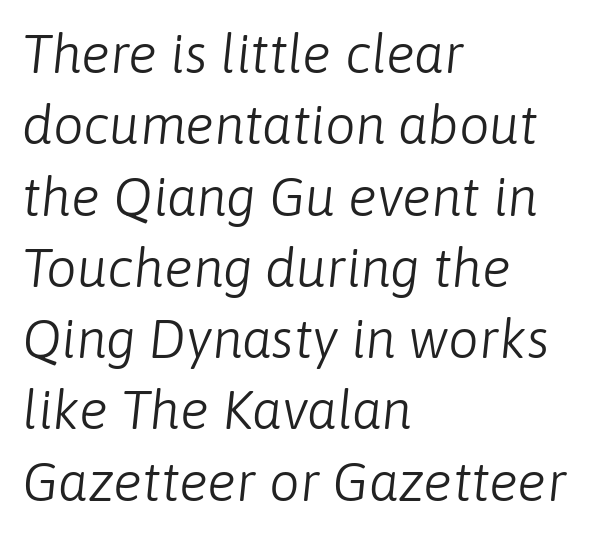
The image shows 54 px light type, italic (leaning right); set left-aligned, normal line spacing (1.32x), normal letter spacing, not underlined; low stroke contrast and a medium x-height.
